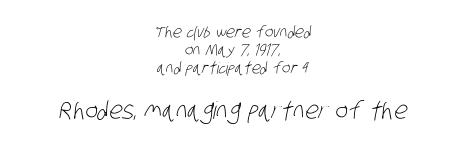
Compared with typical paragraphs, the rows here are closer together. Rule under the text: the space is simply empty. Leftover space on each line is divided equally before and after the words. Weight: regular or lighter.
